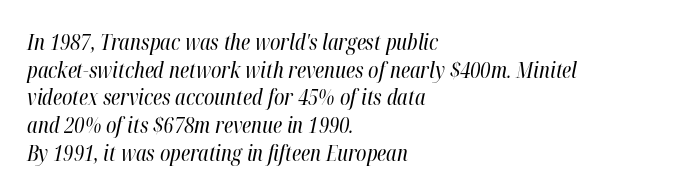
The image shows 21 px text type, italic (leaning right); set left-aligned, normal line spacing (1.32x), normal letter spacing, not underlined.
